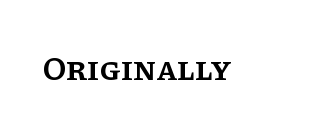
{"serif": "yes", "italic": "no", "bold": "semi", "weight": "semibold", "width": "normal", "stroke_contrast": "low", "x_height": "large", "monospaced": "no", "underline": "no", "letter_spacing": "normal", "letter_spacing_em": 0.0, "glyph_px": 34}
